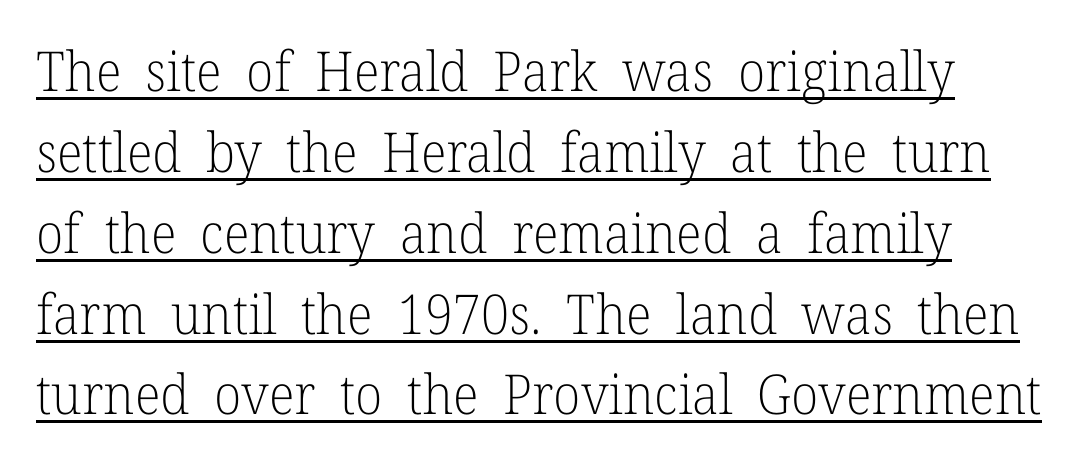
{"serif": "yes", "italic": "no", "bold": "no", "weight": "light", "width": "normal", "stroke_contrast": "low", "x_height": "medium", "monospaced": "no", "underline": "yes", "line_spacing": "normal", "line_spacing_ratio": 1.47, "letter_spacing": "normal", "letter_spacing_em": 0.0, "glyph_px": 55}
